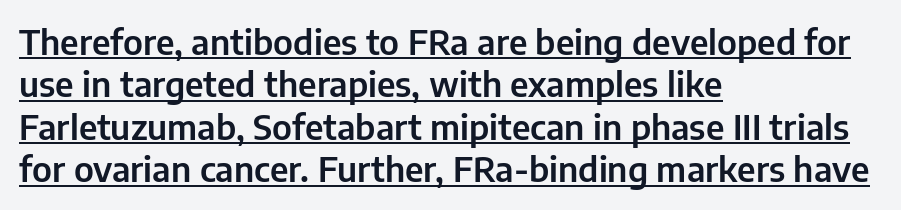
The image shows 34 px sans-serif type, upright; set left-aligned, normal line spacing (1.25x), normal letter spacing, underlined; low stroke contrast and a medium x-height.
